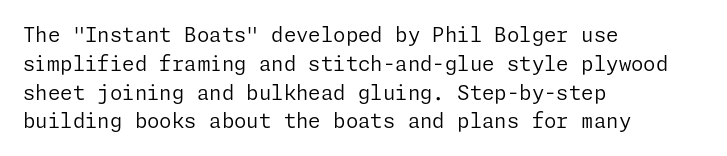
The image shows 20 px text type, upright; set left-aligned, normal line spacing (1.44x), normal letter spacing, not underlined.
